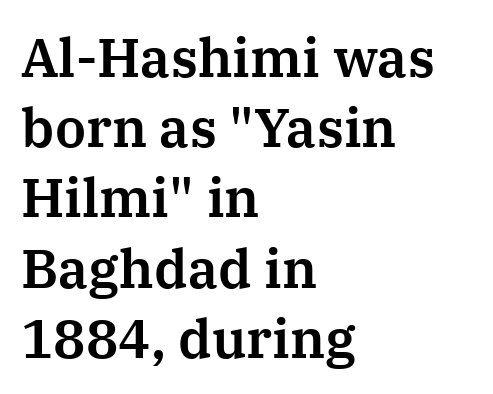
Q: Is the text italic (slanted)? A: No, it is upright.
Q: Is the typeface a serif or a sans-serif typeface? A: Serif.
Q: Is the text underlined? A: No.
Q: How is the paragraph aligned? A: Left-aligned.
Q: Is the spacing between letters normal or unusually wide? A: Normal.
Q: Is the spacing between lines tight, normal or loose? A: Normal.
Q: Width (condensed, normal, or wide)? A: Normal.
Q: Stroke contrast? A: Medium.
Q: x-height? A: Medium.
Q: Monospaced? A: No.
